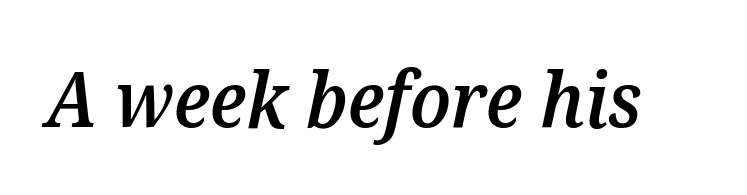
{"italic": "yes", "lean": "right", "slant_degrees": 12, "bold": "semi", "weight": "semibold", "width": "normal", "stroke_contrast": "medium", "x_height": "medium", "monospaced": "no", "underline": "no", "letter_spacing": "normal", "letter_spacing_em": 0.0, "glyph_px": 76}
